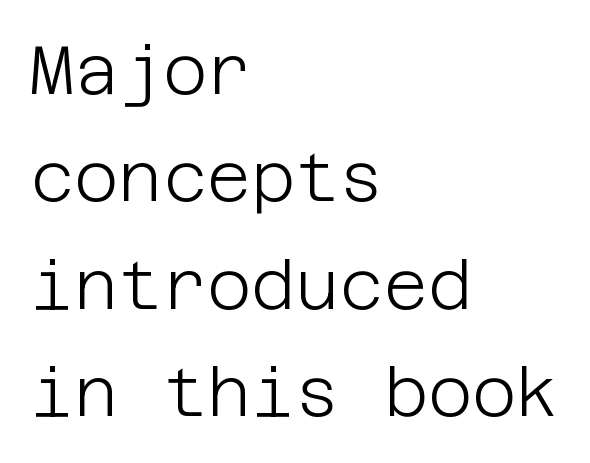
The image shows 68 px light sans-serif type, upright; set left-aligned, normal line spacing (1.58x), normal letter spacing, not underlined; low stroke contrast and a large x-height.
